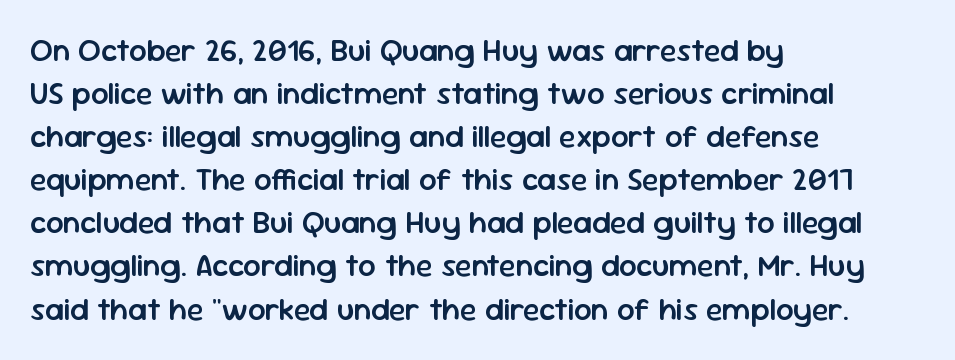
{"serif": "no", "italic": "no", "bold": "semi", "weight": "semibold", "width": "normal", "stroke_contrast": "low", "x_height": "medium", "monospaced": "no", "underline": "no", "align": "left", "line_spacing": "normal", "line_spacing_ratio": 1.39, "letter_spacing": "normal", "letter_spacing_em": 0.0, "glyph_px": 31}
